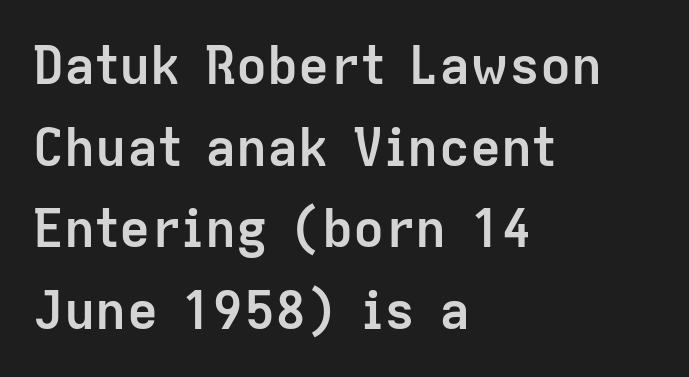
{"serif": "no", "italic": "no", "bold": "yes", "weight": "semibold", "width": "normal", "stroke_contrast": "low", "x_height": "medium", "monospaced": "no", "underline": "no", "align": "left", "line_spacing": "normal", "line_spacing_ratio": 1.57, "letter_spacing": "normal", "letter_spacing_em": 0.0, "glyph_px": 52}
